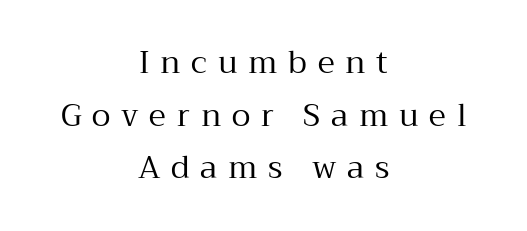
{"serif": "yes", "italic": "no", "bold": "no", "weight": "regular", "width": "normal", "stroke_contrast": "medium", "x_height": "medium", "monospaced": "no", "underline": "no", "align": "center", "line_spacing": "normal", "line_spacing_ratio": 1.7, "letter_spacing": "wide", "letter_spacing_em": 0.35, "glyph_px": 31}
